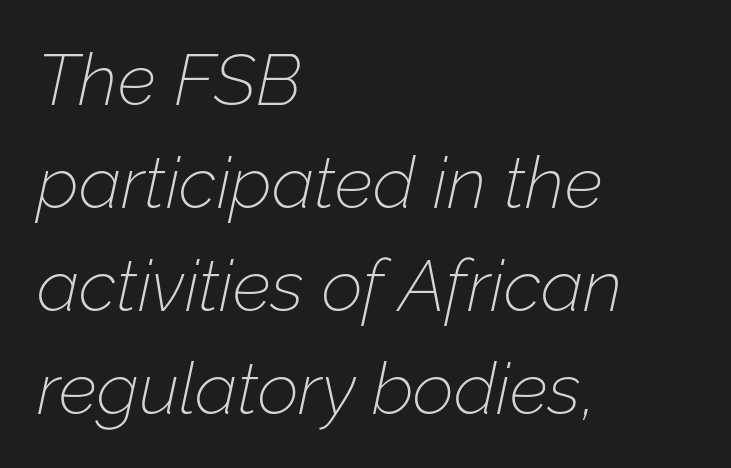
{"italic": "yes", "lean": "right", "slant_degrees": 12, "bold": "no", "weight": "thin", "width": "normal", "stroke_contrast": "low", "x_height": "medium", "monospaced": "no", "underline": "no", "align": "left", "line_spacing": "normal", "line_spacing_ratio": 1.43, "letter_spacing": "normal", "letter_spacing_em": 0.0, "glyph_px": 72}
